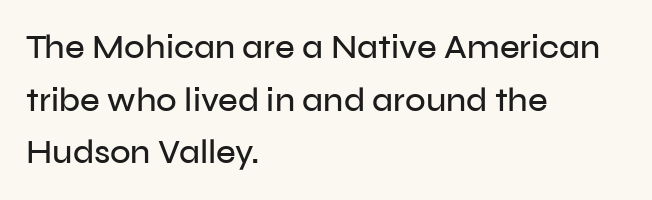
{"serif": "no", "italic": "no", "width": "normal", "stroke_contrast": "low", "x_height": "medium", "monospaced": "no", "underline": "no", "align": "left", "line_spacing": "normal", "line_spacing_ratio": 1.55, "letter_spacing": "normal", "letter_spacing_em": 0.0, "glyph_px": 34}
